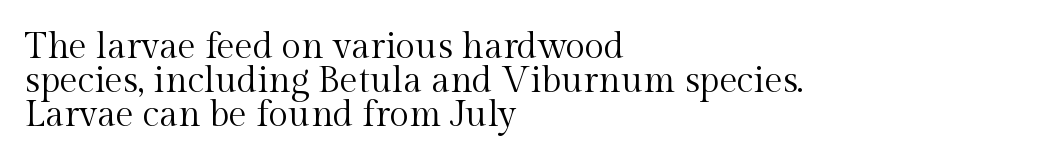
The image shows 36 px regular-weight serif type, upright; set left-aligned, tight line spacing (0.95x), normal letter spacing, not underlined; a medium x-height.
